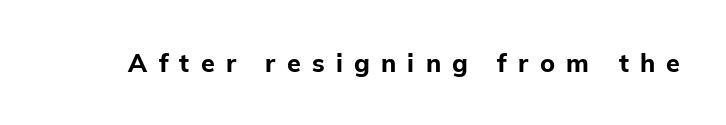
Q: Is the text bold? A: Yes.
Q: Is the text italic (slanted)? A: No, it is upright.
Q: Is the text underlined? A: No.
Q: Is the spacing between letters normal or unusually wide? A: Unusually wide.
